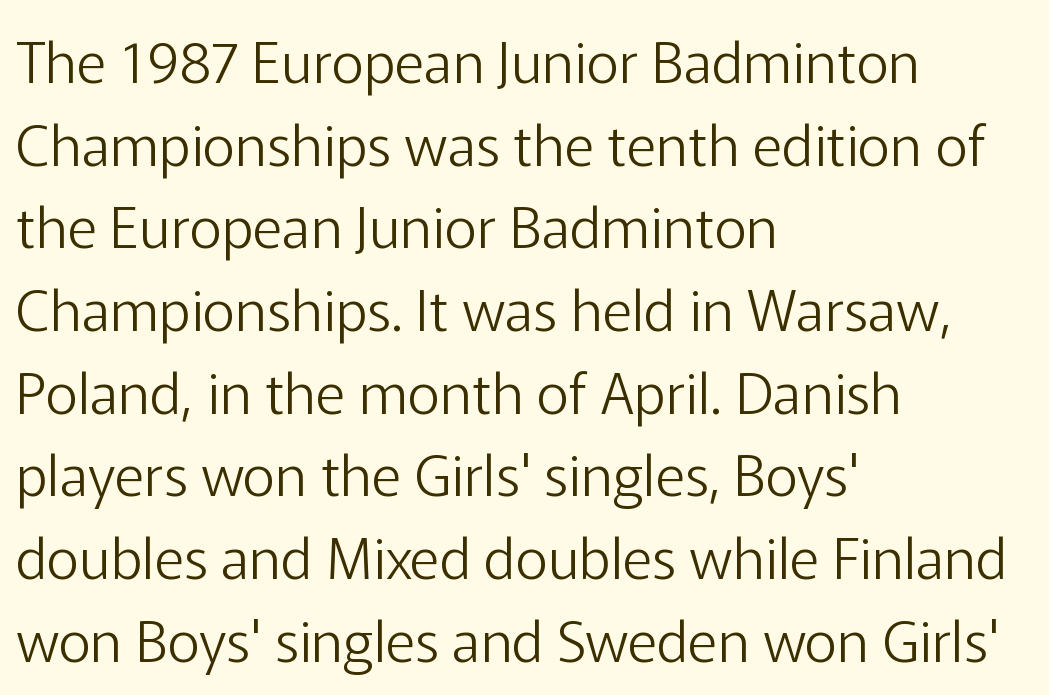
The image shows 57 px light sans-serif type, upright; set left-aligned, normal line spacing (1.45x), normal letter spacing, not underlined; low stroke contrast and a medium x-height.
